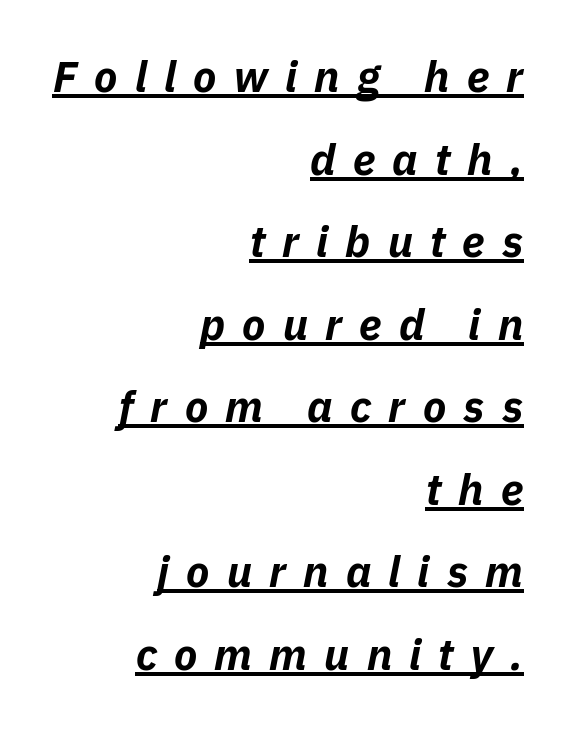
Q: Is the text bold? A: Yes.
Q: Is the text italic (slanted)? A: Yes, it leans right by about 11 degrees.
Q: Is the text underlined? A: Yes.
Q: How is the paragraph aligned? A: Right-aligned.
Q: Is the spacing between letters normal or unusually wide? A: Unusually wide.
Q: Is the spacing between lines tight, normal or loose? A: Loose.
Q: Width (condensed, normal, or wide)? A: Normal.
Q: Stroke contrast? A: Low.
Q: x-height? A: Medium.
Q: Monospaced? A: No.
